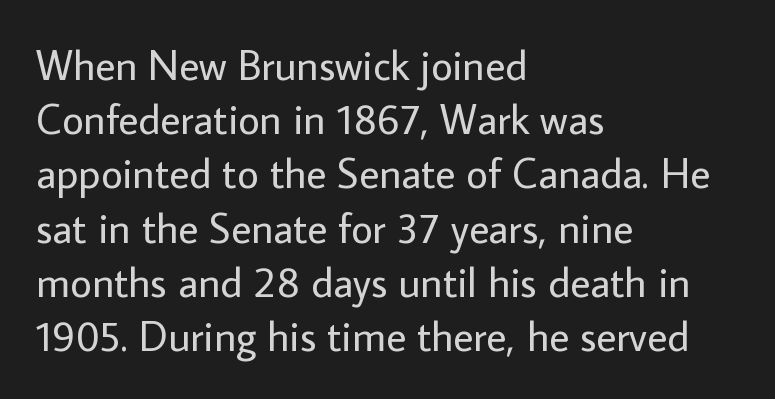
{"serif": "no", "italic": "no", "bold": "no", "weight": "regular", "width": "normal", "stroke_contrast": "low", "x_height": "medium", "monospaced": "no", "underline": "no", "align": "left", "line_spacing": "normal", "line_spacing_ratio": 1.29, "letter_spacing": "normal", "letter_spacing_em": 0.0, "glyph_px": 42}
